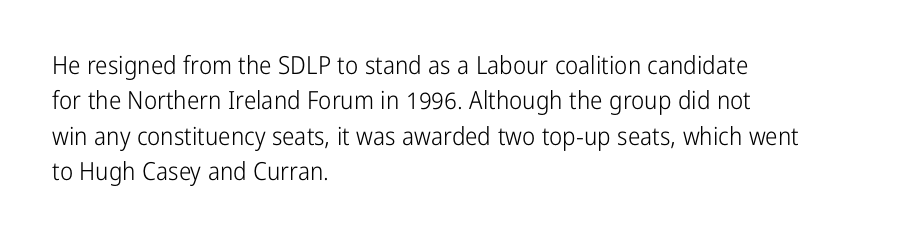
Plain, unruled lines of type. Is the type heavy? It reads as light-to-regular instead. Interline gaps are of average width in this sample. In terms of posture, this sample is upright. These lines are set flush left with a ragged right edge. Nothing unusual about the tracking: characters are spaced as the font intends.
